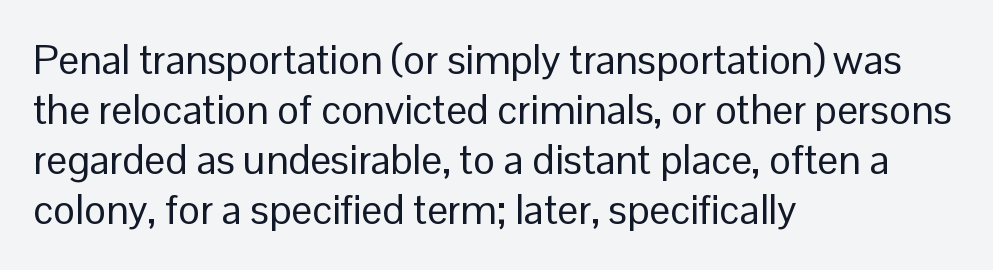
{"serif": "no", "italic": "no", "bold": "no", "weight": "regular", "width": "normal", "stroke_contrast": "low", "x_height": "medium", "monospaced": "no", "underline": "no", "align": "left", "line_spacing_ratio": 1.22, "letter_spacing": "normal", "letter_spacing_em": 0.0, "glyph_px": 41}
